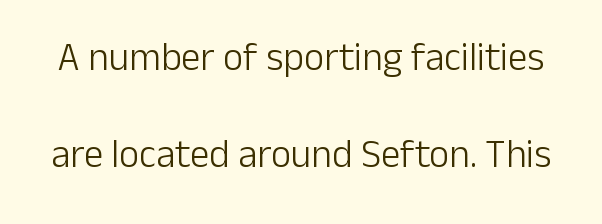
{"serif": "no", "italic": "no", "bold": "no", "weight": "light", "width": "normal", "stroke_contrast": "low", "x_height": "medium", "monospaced": "no", "underline": "no", "line_spacing": "loose", "line_spacing_ratio": 2.48, "letter_spacing": "normal", "letter_spacing_em": 0.0, "glyph_px": 39}
